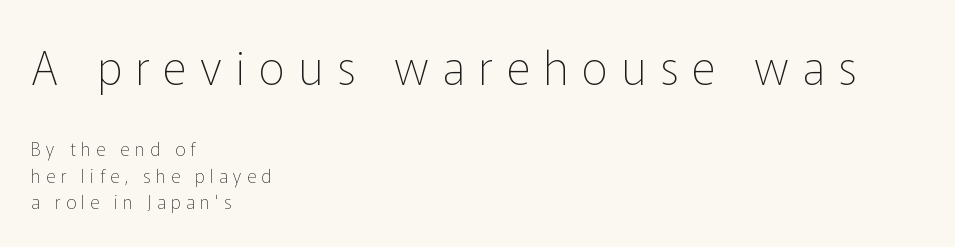
The image shows 46 px thin sans-serif type, upright; set left-aligned, normal line spacing (1.47x), unusually wide letter spacing (+0.3 em), not underlined; the first (top) block is 2.56x larger; low stroke contrast and a medium x-height.
